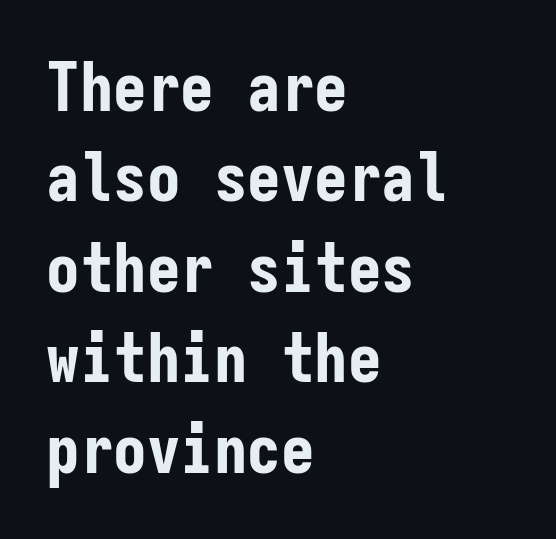
The image shows 67 px bold, condensed sans-serif type, upright, monospaced; set left-aligned, normal line spacing (1.35x), normal letter spacing, not underlined; low stroke contrast and a medium x-height.
